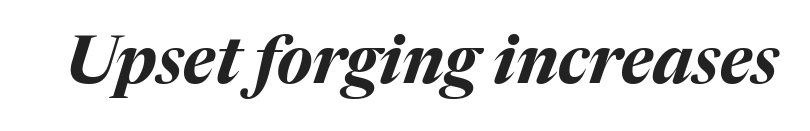
The image shows 66 px bold type, italic (leaning right); set normal letter spacing, not underlined; medium stroke contrast and a medium x-height.
